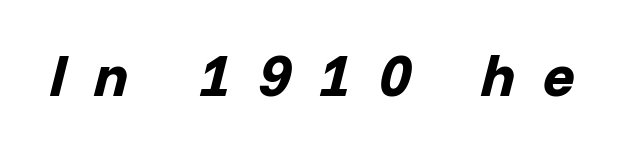
Q: Is the text bold? A: Yes.
Q: Is the text italic (slanted)? A: Yes, it leans right by about 14 degrees.
Q: Is the text underlined? A: No.
Q: Is the spacing between letters normal or unusually wide? A: Unusually wide.
Q: Width (condensed, normal, or wide)? A: Normal.
Q: Stroke contrast? A: Low.
Q: x-height? A: Medium.
Q: Monospaced? A: No.
